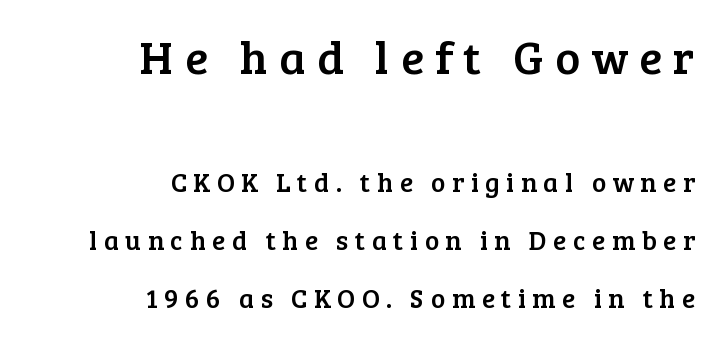
Spacing between characters has been opened up far beyond the box default. Are there feet on the stems? There are — it's a serif. You could not count columns in this text — the font is proportionally spaced. The font's upright variant was chosen for this text. Any mark beneath the type? The region is blank.
